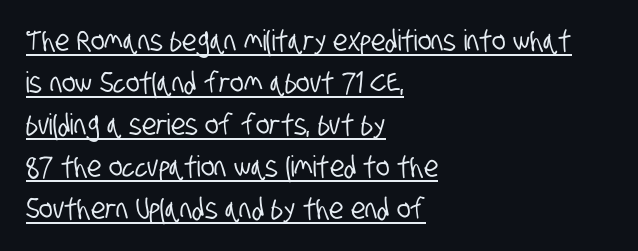
The glyphs are accompanied by a horizontal stroke just below them. All the whitespace from short lines collects on the right. Nothing sits at the stroke ends, so this counts as sans-serif. This rendering leaves character spacing at its baseline value. These lines are rendered in a variable-pitch font.
